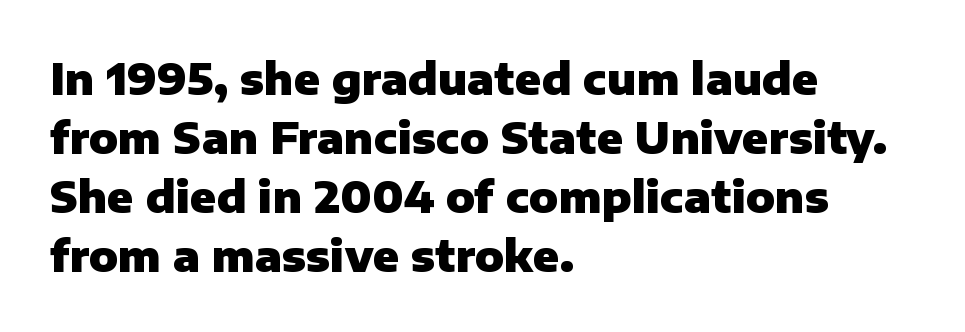
Reading down the column, the eye jumps a familiar distance to each next line. The rendering uses natural spacing where letterforms have individual widths. Students, note that the glyphs here touch the page at normal intervals. The strip under each line holds only bare page. Nothing sits at the stroke ends, so this counts as sans-serif.
